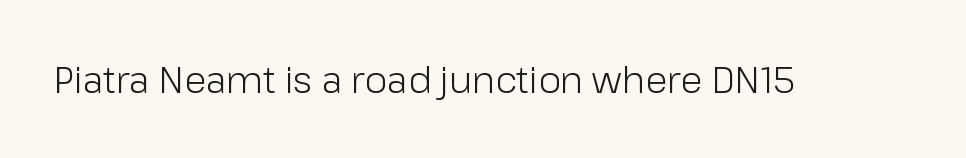
Q: Is the text bold? A: No.
Q: Is the text italic (slanted)? A: No, it is upright.
Q: Is the typeface a serif or a sans-serif typeface? A: Sans-serif.
Q: Is the text underlined? A: No.
Q: Is the spacing between letters normal or unusually wide? A: Normal.
Q: Width (condensed, normal, or wide)? A: Normal.
Q: Stroke contrast? A: Low.
Q: x-height? A: Medium.
Q: Monospaced? A: No.
